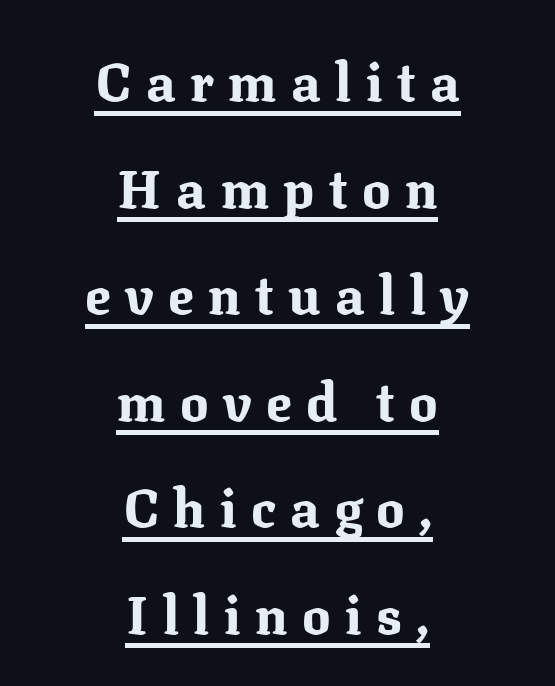
The image shows 53 px bold serif type, upright; set centered, loose line spacing (2.01x), unusually wide letter spacing (+0.27 em), underlined; medium stroke contrast and a medium x-height.
